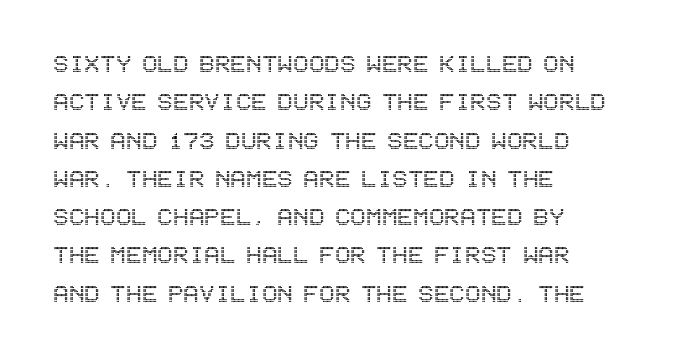
Q: Is the text italic (slanted)? A: No, it is upright.
Q: Is the text underlined? A: No.
Q: How is the paragraph aligned? A: Left-aligned.
Q: Is the spacing between letters normal or unusually wide? A: Normal.
Q: Is the spacing between lines tight, normal or loose? A: Normal.
Q: Width (condensed, normal, or wide)? A: Condensed.
Q: x-height? A: Large.
